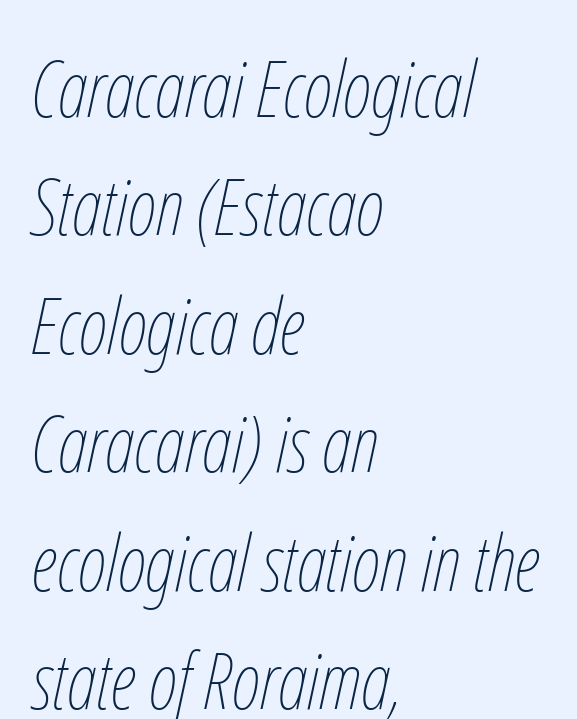
{"italic": "yes", "lean": "right", "slant_degrees": 12, "bold": "no", "weight": "thin", "width": "condensed", "stroke_contrast": "low", "x_height": "medium", "monospaced": "no", "underline": "no", "align": "left", "line_spacing": "normal", "line_spacing_ratio": 1.5, "letter_spacing": "normal", "letter_spacing_em": 0.0, "glyph_px": 79}
